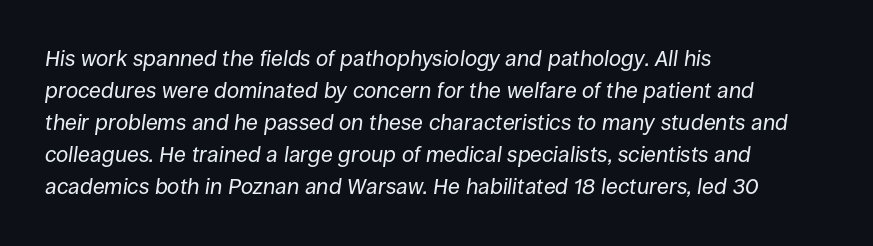
The image shows 22 px text type, italic (leaning right); set left-aligned, normal line spacing (1.46x), normal letter spacing, not underlined.
